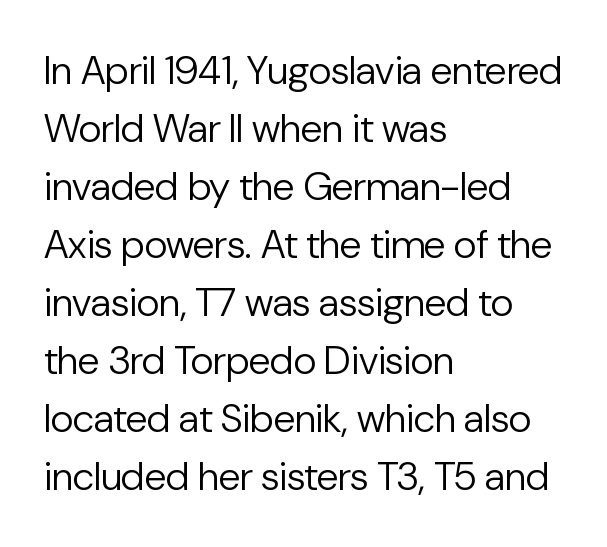
Q: Is the text bold? A: No.
Q: Is the text italic (slanted)? A: No, it is upright.
Q: Is the typeface a serif or a sans-serif typeface? A: Sans-serif.
Q: Is the text underlined? A: No.
Q: How is the paragraph aligned? A: Left-aligned.
Q: Is the spacing between letters normal or unusually wide? A: Normal.
Q: Is the spacing between lines tight, normal or loose? A: Normal.
Q: Width (condensed, normal, or wide)? A: Normal.
Q: Stroke contrast? A: Low.
Q: x-height? A: Medium.
Q: Monospaced? A: No.
